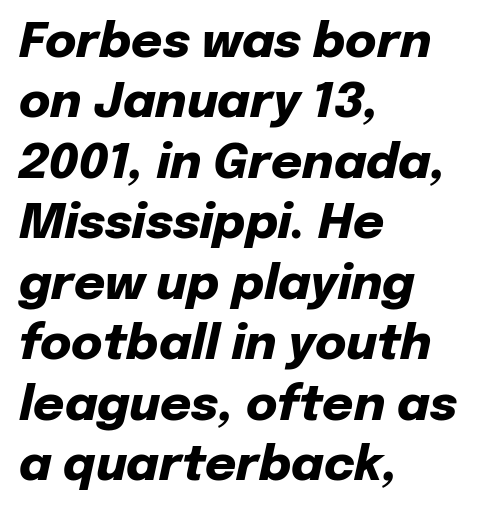
The image shows 48 px heavy type, italic (leaning right); set left-aligned, normal line spacing (1.26x), normal letter spacing, not underlined; low stroke contrast and a medium x-height.
